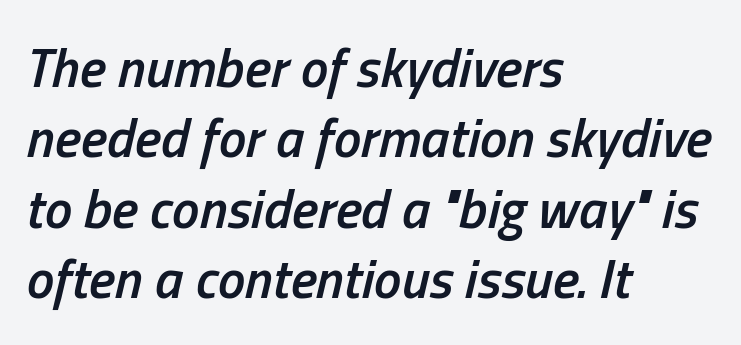
Q: Is the text bold? A: Semi-bold.
Q: Is the text italic (slanted)? A: Yes, it leans right by about 13 degrees.
Q: Is the text underlined? A: No.
Q: How is the paragraph aligned? A: Left-aligned.
Q: Is the spacing between letters normal or unusually wide? A: Normal.
Q: Is the spacing between lines tight, normal or loose? A: Normal.
Q: Width (condensed, normal, or wide)? A: Condensed.
Q: Stroke contrast? A: Low.
Q: x-height? A: Medium.
Q: Monospaced? A: No.
